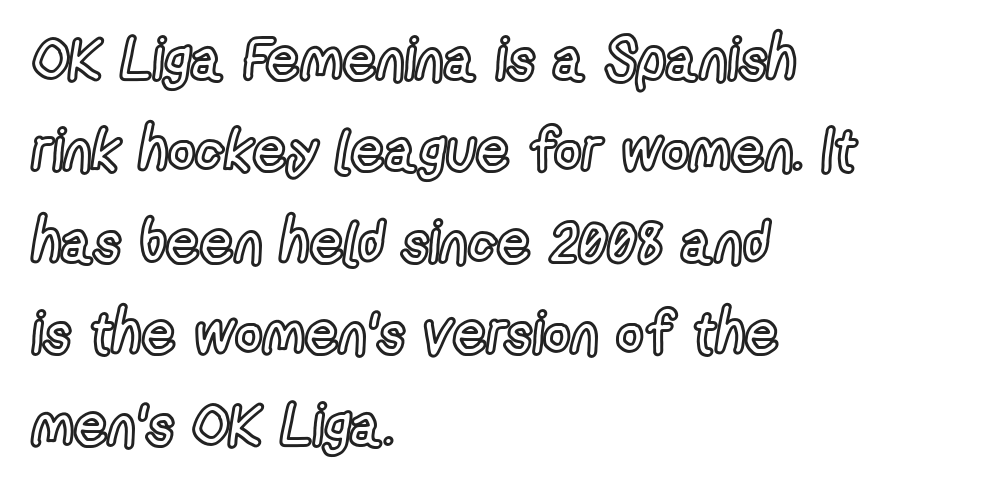
The image shows 59 px condensed type; set left-aligned, normal line spacing (1.55x), normal letter spacing, not underlined; a medium x-height.
